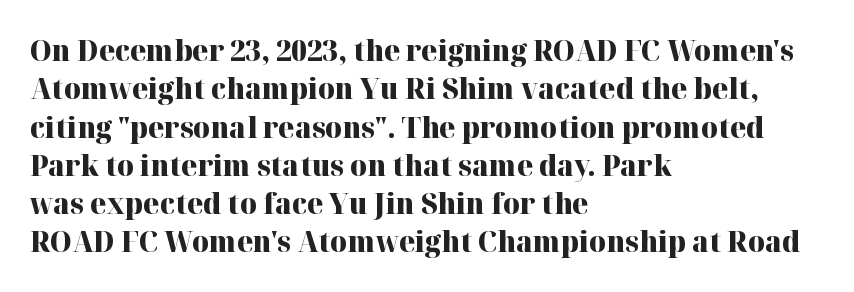
The image shows 29 px heavy serif type, upright; set left-aligned, normal line spacing (1.32x), normal letter spacing, not underlined; high stroke contrast and a medium x-height.
